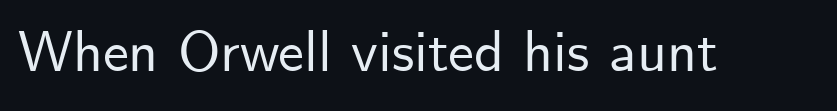
The image shows 58 px sans-serif type, upright; set normal letter spacing, not underlined; low stroke contrast and a small x-height.
